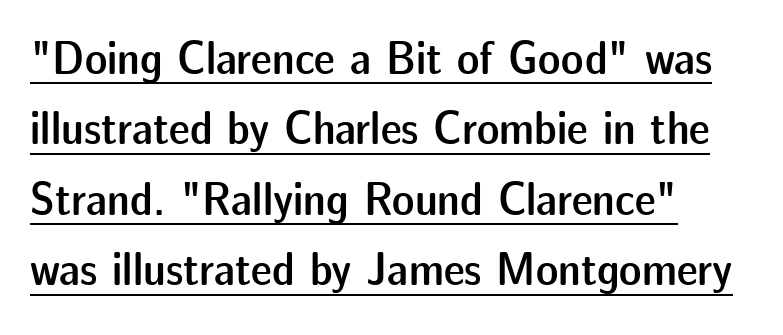
Students, this is semibold: more ink than regular, less than bold. The type is set solid horizontally, with unmodified tracking. Underlined type. One glance says typical: line gaps are just what's usual.
